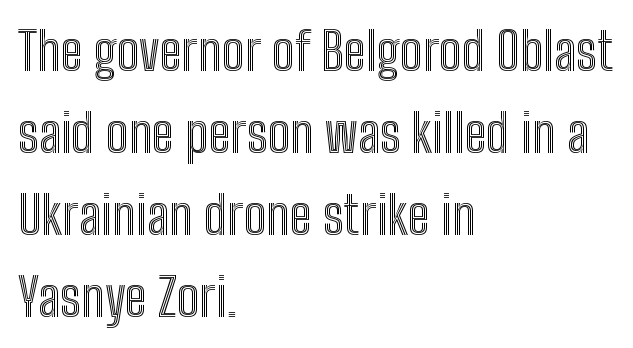
Q: Is the text italic (slanted)? A: No, it is upright.
Q: Is the text underlined? A: No.
Q: How is the paragraph aligned? A: Left-aligned.
Q: Is the spacing between letters normal or unusually wide? A: Normal.
Q: Is the spacing between lines tight, normal or loose? A: Normal.
Q: Width (condensed, normal, or wide)? A: Condensed.
Q: x-height? A: Medium.
Q: Monospaced? A: No.
